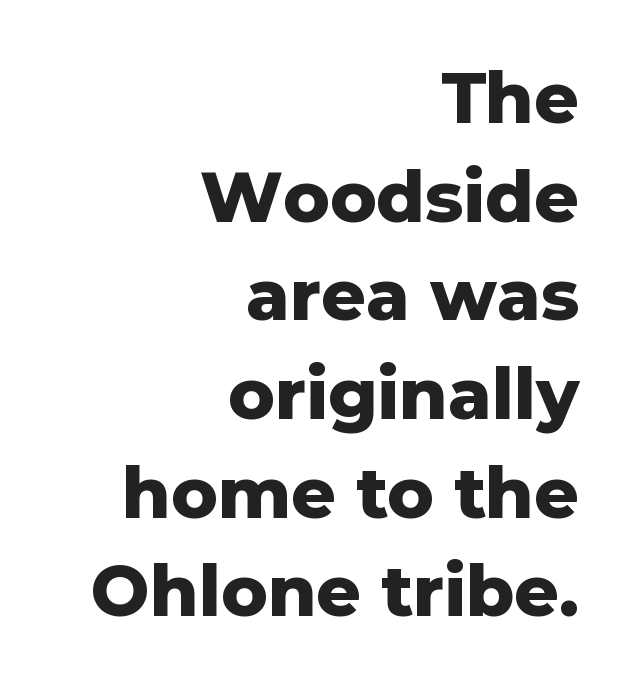
{"serif": "no", "italic": "no", "bold": "yes", "weight": "heavy", "width": "normal", "stroke_contrast": "low", "x_height": "medium", "monospaced": "no", "underline": "no", "align": "right", "line_spacing": "normal", "line_spacing_ratio": 1.41, "letter_spacing": "normal", "letter_spacing_em": 0.0, "glyph_px": 70}
